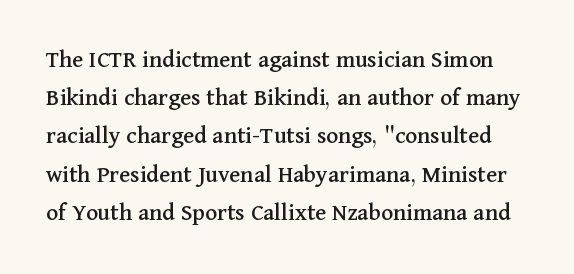
Q: Is the text italic (slanted)? A: No, it is upright.
Q: Is the text underlined? A: No.
Q: Is the spacing between letters normal or unusually wide? A: Normal.
Q: Is the spacing between lines tight, normal or loose? A: Normal.
